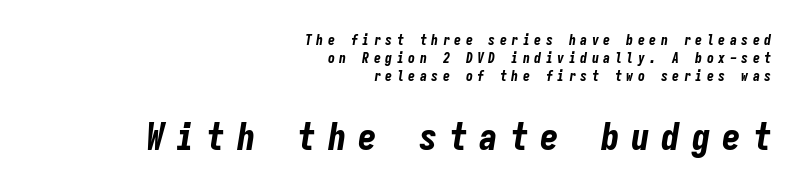
Q: Is the text bold? A: Yes.
Q: Is the text italic (slanted)? A: Yes, it leans right by about 9 degrees.
Q: Is the text underlined? A: No.
Q: How is the paragraph aligned? A: Right-aligned.
Q: Is the spacing between letters normal or unusually wide? A: Unusually wide.
Q: Is the spacing between lines tight, normal or loose? A: Normal.
Q: Which block of text is set in a larger size, the first (top) or the second (bottom)? A: The second (bottom) one.
Q: Width (condensed, normal, or wide)? A: Condensed.
Q: Stroke contrast? A: Low.
Q: x-height? A: Medium.
Q: Monospaced? A: Yes.
